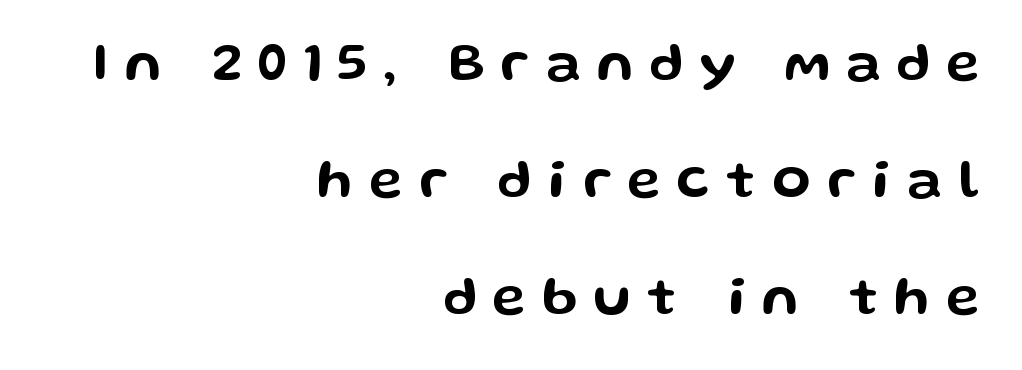
The image shows 56 px wide sans-serif type, upright; set right-aligned, loose line spacing (2.09x), unusually wide letter spacing (+0.29 em), not underlined; low stroke contrast and a medium x-height.
